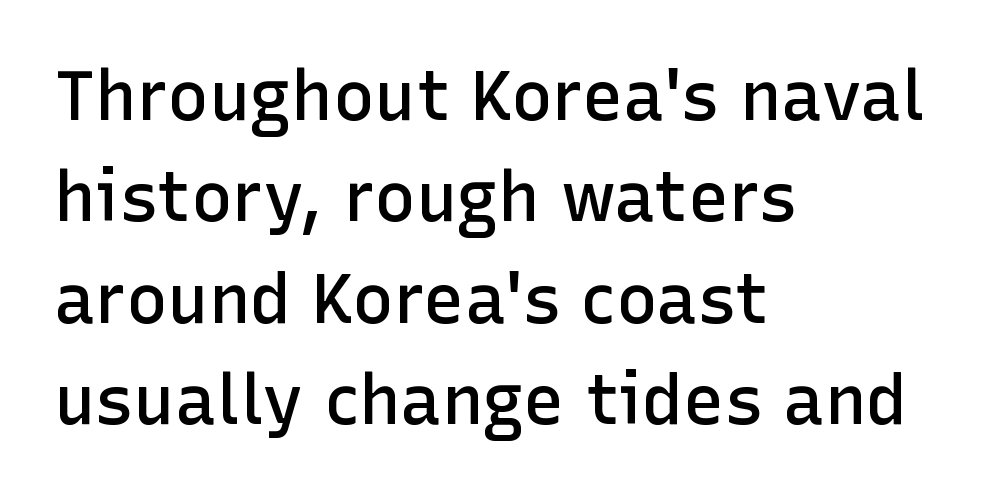
The image shows 69 px semibold sans-serif type, upright; set left-aligned, normal line spacing (1.47x), normal letter spacing, not underlined; low stroke contrast and a medium x-height.
